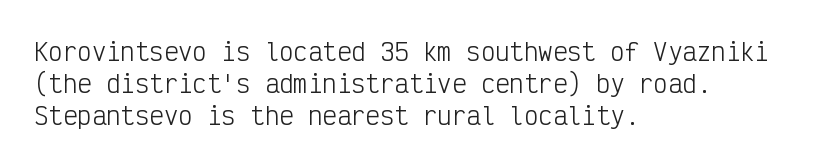
The image shows 24 px text type, upright; set left-aligned, normal line spacing (1.34x), normal letter spacing, not underlined.
